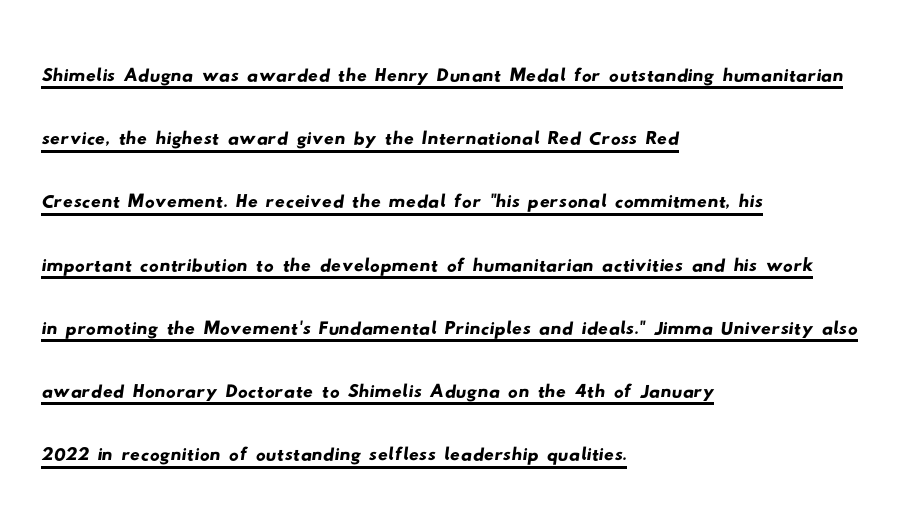
If you drew a ruler down the left edge, every line would touch it. How would I describe the line gaps? Plain and ordinary. Observe the ordinary spacing: letters are neighbours, not strangers. Every word sits above its own underline.
